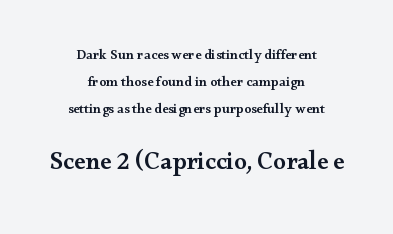
You can tell it's not italic because the verticals are truly vertical. Of the two passages, the one underneath uses the larger point size. Descenders are the only things crossing below the line. The font is running at a semibold setting, under full bold. This sample is center-justified, so both line endings float freely.
